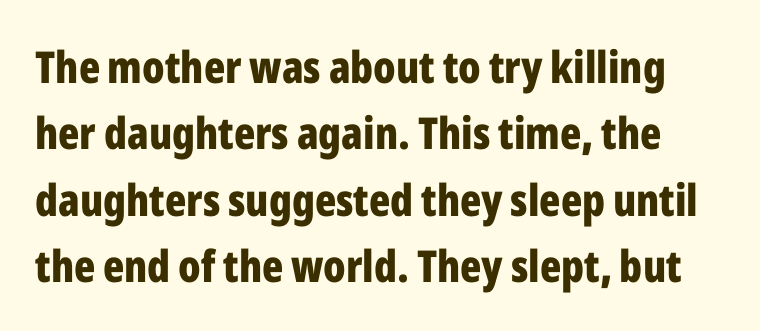
Q: Is the text bold? A: Yes.
Q: Is the text italic (slanted)? A: No, it is upright.
Q: Is the typeface a serif or a sans-serif typeface? A: Sans-serif.
Q: Is the text underlined? A: No.
Q: Is the spacing between letters normal or unusually wide? A: Normal.
Q: Is the spacing between lines tight, normal or loose? A: Normal.
Q: Width (condensed, normal, or wide)? A: Condensed.
Q: Stroke contrast? A: Low.
Q: x-height? A: Medium.
Q: Monospaced? A: No.
